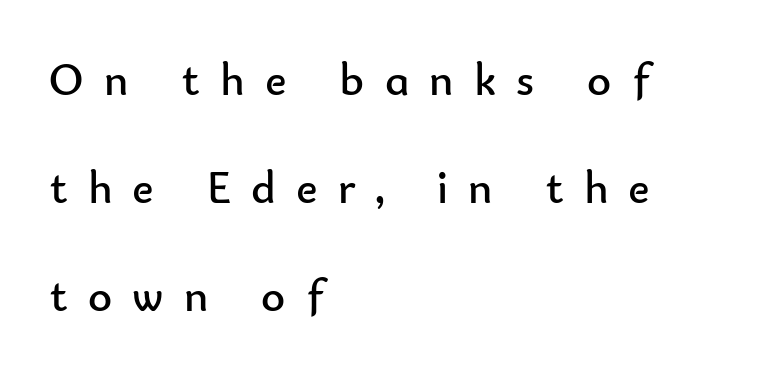
The letters advance in unequal steps, a hallmark of proportional type. The area under the type is left untouched. Bold? No — there's no thickening of the strokes. Line beginnings align vertically; line endings do not. The leading is generous, giving the passage an open texture.
